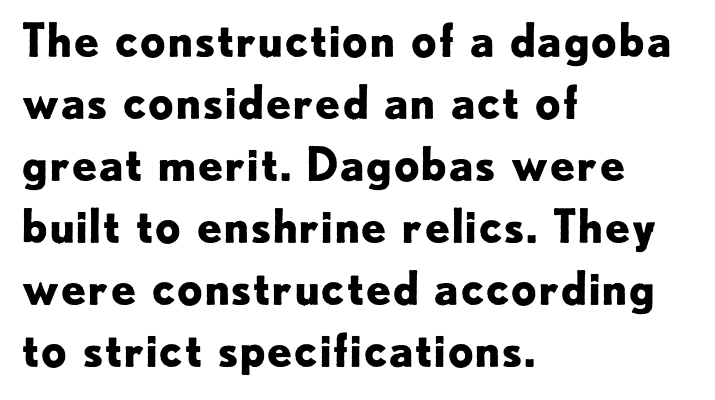
The lines sit at an ordinary, default distance from one another. Type without underlining. Characters follow at the spacing the type designer built in. Stroke thickness is high; the sample reads as a true bold. Each line starts at the same left margin while the right side varies.
